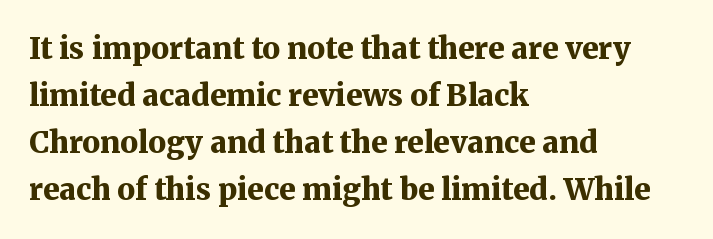
{"serif": "yes", "italic": "no", "bold": "yes", "weight": "bold", "width": "normal", "stroke_contrast": "medium", "x_height": "medium", "monospaced": "no", "underline": "no", "align": "left", "line_spacing": "normal", "line_spacing_ratio": 1.57, "letter_spacing": "normal", "letter_spacing_em": 0.0, "glyph_px": 30}
